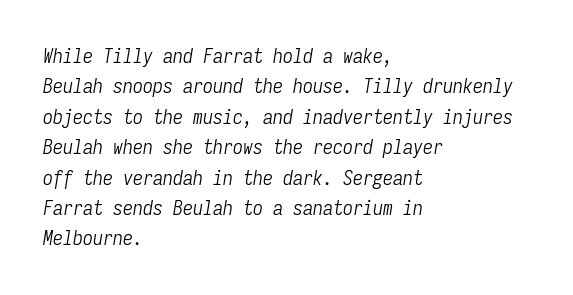
Honestly, the row spacing looks completely unremarkable. Stem width sits at or under what a default text font uses. Standard letterfit; no display-style spreading of the glyphs. The lines are quadded left. Each row of text sits above clean, open space. The passage shown leans; its letterforms are oblique.
